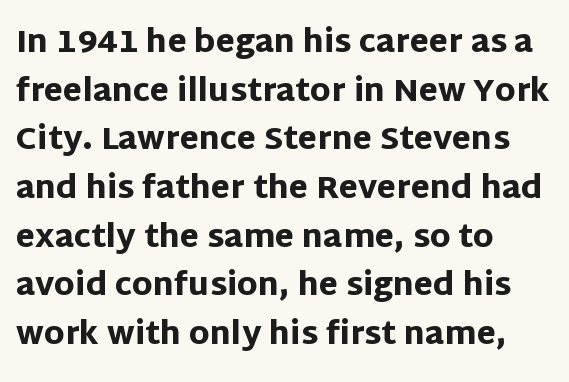
The image shows 31 px heavy sans-serif type, upright; set left-aligned, normal line spacing (1.57x), normal letter spacing, not underlined; low stroke contrast and a large x-height.
